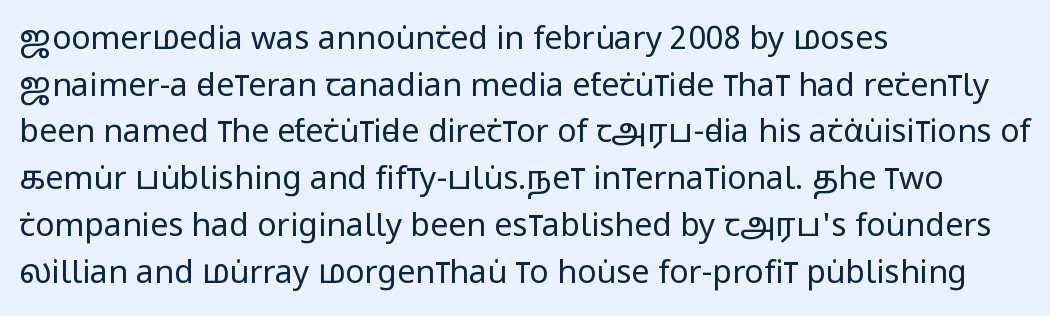
These lines are rendered in a variable-pitch font. Quick note: underline off. The weight tops out at a normal text grade. In terms of letterform style, serifs are entirely absent. This sample keeps an unexceptional amount of space between lines.
